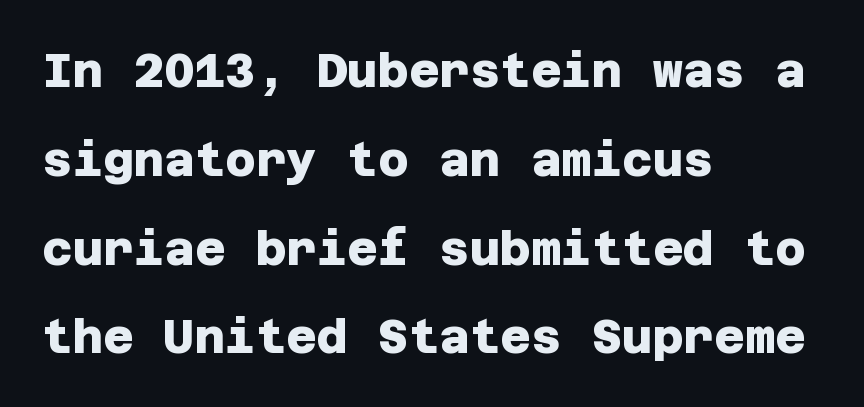
{"serif": "no", "bold": "yes", "weight": "heavy", "width": "normal", "stroke_contrast": "low", "x_height": "large", "underline": "no", "align": "left", "line_spacing_ratio": 1.89, "letter_spacing": "normal", "letter_spacing_em": 0.0, "glyph_px": 47}
